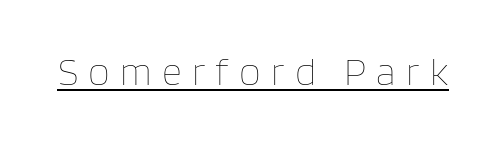
{"italic": "no", "bold": "no", "weight": "thin", "width": "normal", "stroke_contrast": "low", "x_height": "large", "monospaced": "no", "underline": "yes", "letter_spacing": "wide", "letter_spacing_em": 0.26, "glyph_px": 39}
